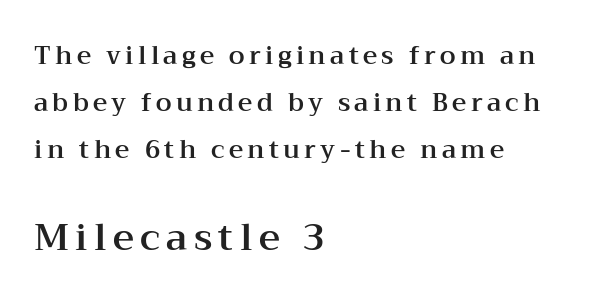
Observe the serifs anchoring each vertical stroke in this sample. A clean baseline with only descenders dipping below it. You could not count columns in this text — the font is proportionally spaced. Which chunk is bigger? The second one — the bottom block dwarfs the top.
